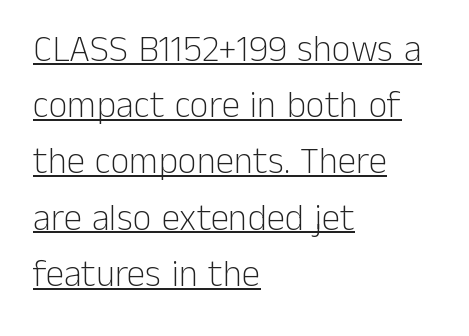
{"serif": "no", "italic": "no", "bold": "no", "weight": "light", "width": "normal", "stroke_contrast": "low", "x_height": "medium", "monospaced": "no", "underline": "yes", "align": "left", "line_spacing": "normal", "line_spacing_ratio": 1.52, "letter_spacing": "normal", "letter_spacing_em": 0.0, "glyph_px": 37}
